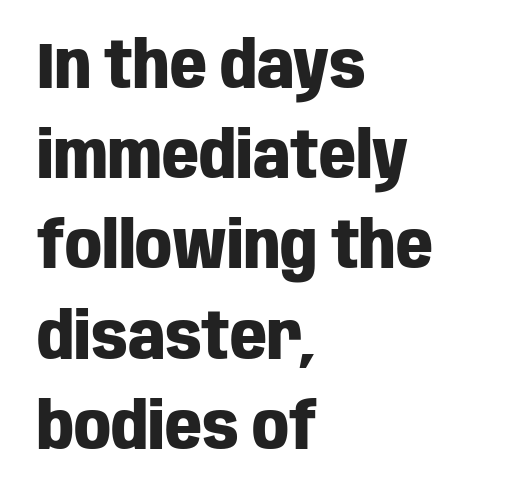
Q: Is the text bold? A: Yes.
Q: Is the text italic (slanted)? A: No, it is upright.
Q: Is the typeface a serif or a sans-serif typeface? A: Sans-serif.
Q: Is the text underlined? A: No.
Q: How is the paragraph aligned? A: Left-aligned.
Q: Is the spacing between letters normal or unusually wide? A: Normal.
Q: Is the spacing between lines tight, normal or loose? A: Normal.
Q: Width (condensed, normal, or wide)? A: Condensed.
Q: Stroke contrast? A: Low.
Q: x-height? A: Large.
Q: Monospaced? A: No.
